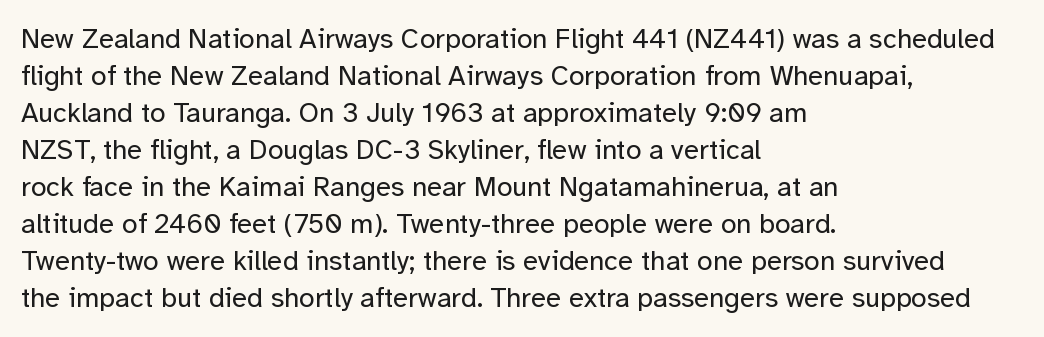
Q: Is the text bold? A: No.
Q: Is the text italic (slanted)? A: No, it is upright.
Q: Is the typeface a serif or a sans-serif typeface? A: Sans-serif.
Q: Is the text underlined? A: No.
Q: How is the paragraph aligned? A: Left-aligned.
Q: Is the spacing between letters normal or unusually wide? A: Normal.
Q: Is the spacing between lines tight, normal or loose? A: Normal.
Q: Width (condensed, normal, or wide)? A: Normal.
Q: Stroke contrast? A: Low.
Q: x-height? A: Medium.
Q: Monospaced? A: No.
